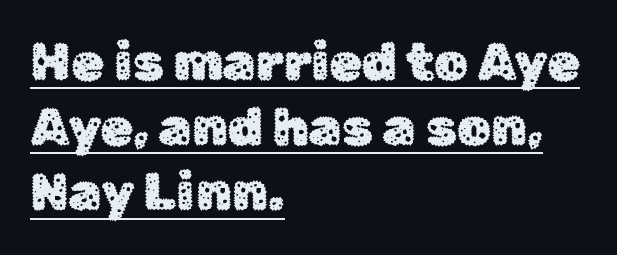
Q: Is the text italic (slanted)? A: No, it is upright.
Q: Is the typeface a serif or a sans-serif typeface? A: Sans-serif.
Q: Is the text underlined? A: Yes.
Q: How is the paragraph aligned? A: Left-aligned.
Q: Is the spacing between letters normal or unusually wide? A: Normal.
Q: Width (condensed, normal, or wide)? A: Normal.
Q: Stroke contrast? A: Low.
Q: x-height? A: Medium.
Q: Monospaced? A: No.
